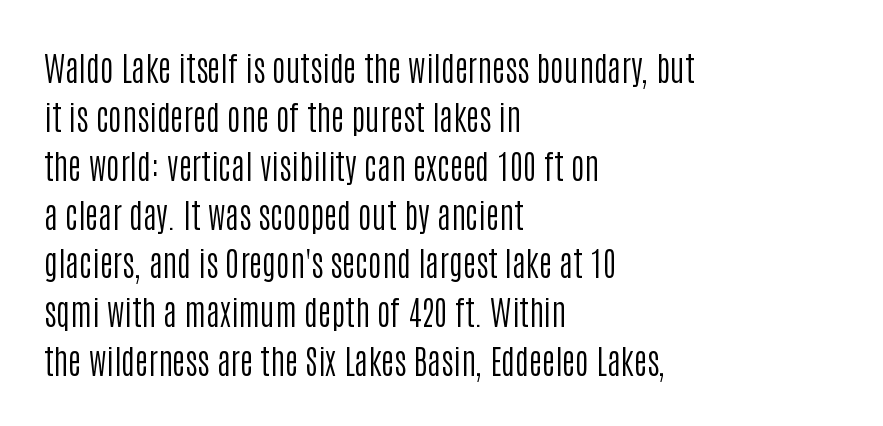
Q: Is the text bold? A: No.
Q: Is the text italic (slanted)? A: No, it is upright.
Q: Is the typeface a serif or a sans-serif typeface? A: Sans-serif.
Q: Is the text underlined? A: No.
Q: How is the paragraph aligned? A: Left-aligned.
Q: Is the spacing between letters normal or unusually wide? A: Normal.
Q: Is the spacing between lines tight, normal or loose? A: Normal.
Q: Width (condensed, normal, or wide)? A: Condensed.
Q: Stroke contrast? A: Low.
Q: x-height? A: Large.
Q: Monospaced? A: No.
